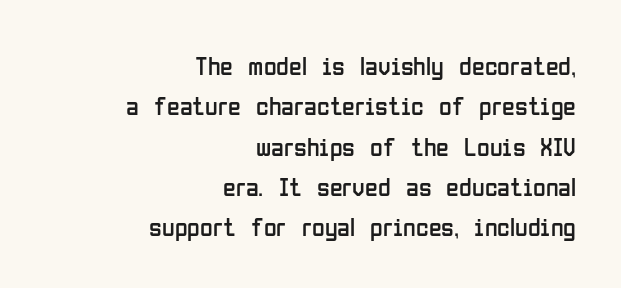
Q: Is the text bold? A: No.
Q: Is the text italic (slanted)? A: No, it is upright.
Q: Is the text underlined? A: No.
Q: How is the paragraph aligned? A: Right-aligned.
Q: Is the spacing between letters normal or unusually wide? A: Normal.
Q: Is the spacing between lines tight, normal or loose? A: Normal.
